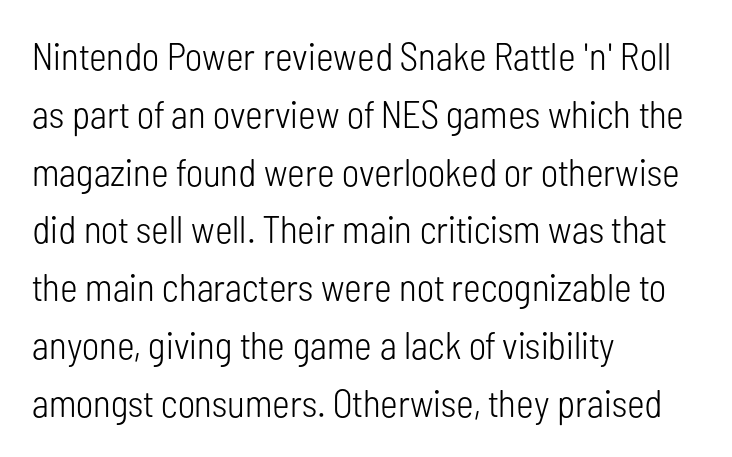
Q: Is the text bold? A: No.
Q: Is the text italic (slanted)? A: No, it is upright.
Q: Is the typeface a serif or a sans-serif typeface? A: Sans-serif.
Q: Is the text underlined? A: No.
Q: How is the paragraph aligned? A: Left-aligned.
Q: Is the spacing between letters normal or unusually wide? A: Normal.
Q: Is the spacing between lines tight, normal or loose? A: Normal.
Q: Width (condensed, normal, or wide)? A: Condensed.
Q: Stroke contrast? A: Low.
Q: x-height? A: Medium.
Q: Monospaced? A: No.
